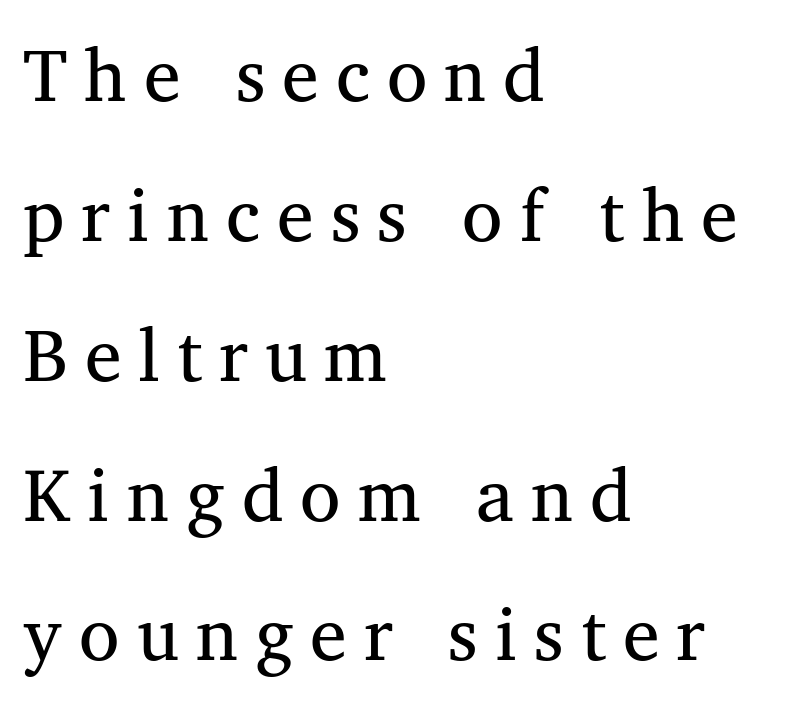
The font family rendered here belongs to the serif group. Underlining? Definitely not there. Each line starts at the same left margin while the right side varies. Students, note that the glyphs here are deliberately spaced far apart. Is this a fixed-width face? No — the glyphs have proportional, varying widths.
